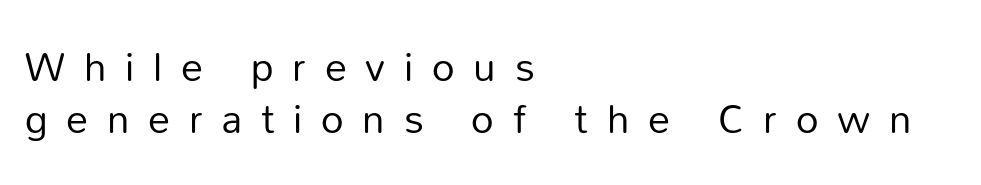
How are the letters spaced? Widely, with obvious added tracking. Casual observation: everything's shoved over to the left. Lines of text with bare space underneath. Looks like regular typesetting: each glyph gets only the width it needs. Weight: not bold — regular or lighter. What kind of face is this? One without serifs — a sans.
